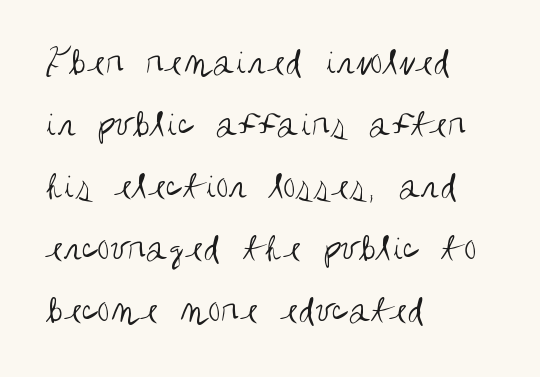
Q: Is the text bold? A: No.
Q: Is the typeface a serif or a sans-serif typeface? A: Sans-serif.
Q: Is the text underlined? A: No.
Q: How is the paragraph aligned? A: Left-aligned.
Q: Is the spacing between letters normal or unusually wide? A: Normal.
Q: Is the spacing between lines tight, normal or loose? A: Normal.
Q: Width (condensed, normal, or wide)? A: Condensed.
Q: Stroke contrast? A: Medium.
Q: x-height? A: Large.
Q: Monospaced? A: No.
